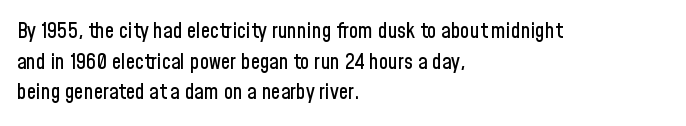
{"italic": "no", "underline": "no", "align": "left", "line_spacing": "normal", "line_spacing_ratio": 1.46, "letter_spacing": "normal", "letter_spacing_em": 0.0, "glyph_px": 21}
